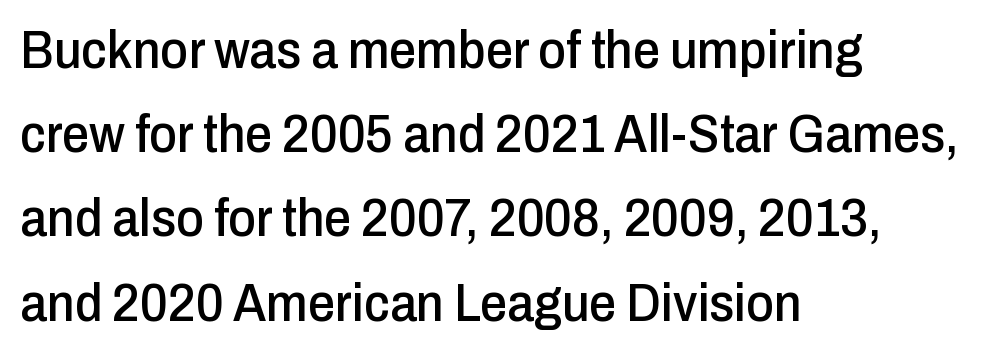
{"serif": "no", "italic": "no", "width": "condensed", "stroke_contrast": "low", "x_height": "medium", "monospaced": "no", "underline": "no", "align": "left", "line_spacing": "normal", "line_spacing_ratio": 1.56, "letter_spacing": "normal", "letter_spacing_em": 0.0, "glyph_px": 54}
